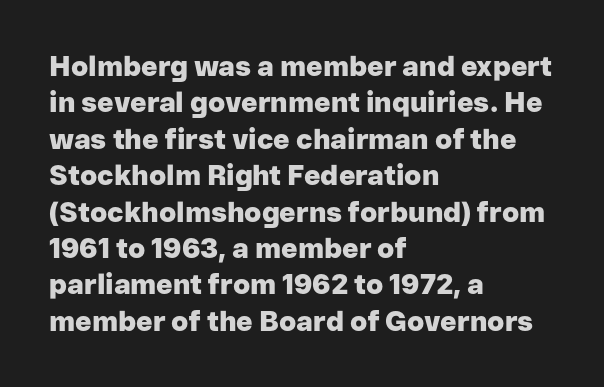
No italicization has been applied; the sample stays upright. Looks like regular typesetting: each glyph gets only the width it needs. Heavy-handed strokes throughout: this text is bold. The rag falls on the right side of this text block.
